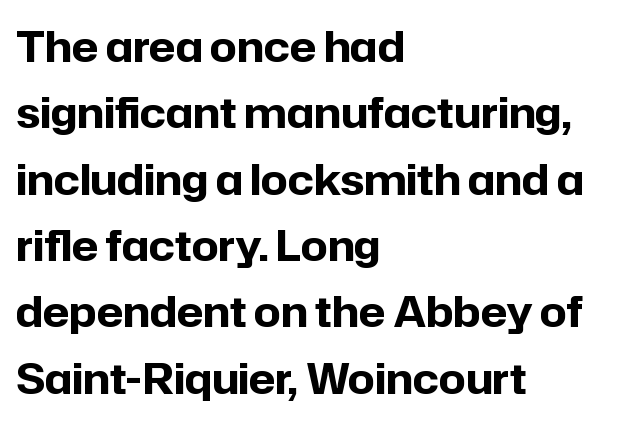
The letters stand upright; this is a roman face. Summary of weight: heavy, a full bold. The tracking reads as untouched default to a designer's eye. Every row of glyphs begins at an identical x-position on the left.
